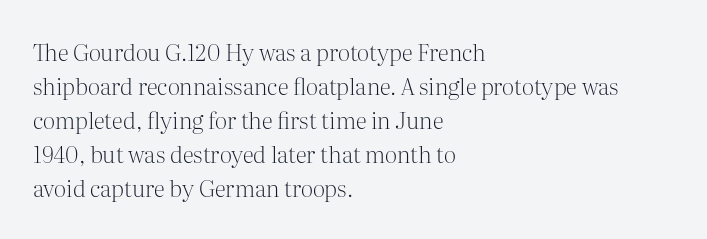
{"italic": "no", "bold": "no", "underline": "no", "align": "left", "line_spacing": "normal", "line_spacing_ratio": 1.48, "letter_spacing": "normal", "letter_spacing_em": 0.0, "glyph_px": 23}
